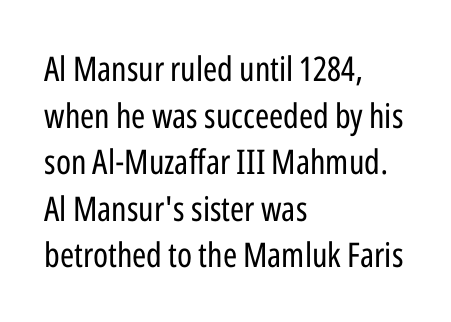
The image shows 34 px regular-weight, condensed sans-serif type, upright; set left-aligned, normal line spacing (1.37x), normal letter spacing, not underlined; low stroke contrast and a medium x-height.
